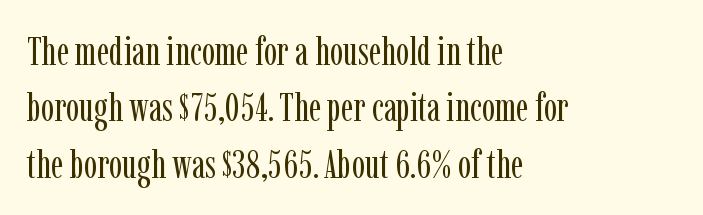
A bare baseline throughout the passage. Do the characters align in a grid? No, the font is proportional. These glyphs show unthickened strokes, regular width or finer. Nothing unusual about the tracking: characters are spaced as the font intends. The rag falls on the right side of this text block.
